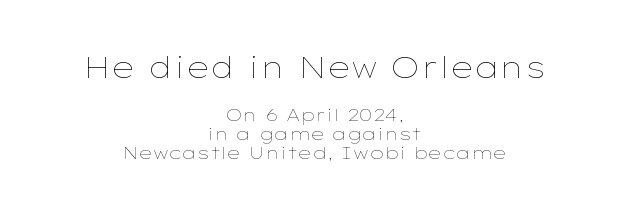
The image shows 29 px thin, wide type, upright; set centered, tight line spacing (1.11x), normal letter spacing, not underlined; the first (top) block is 1.71x larger; low stroke contrast and a medium x-height.
